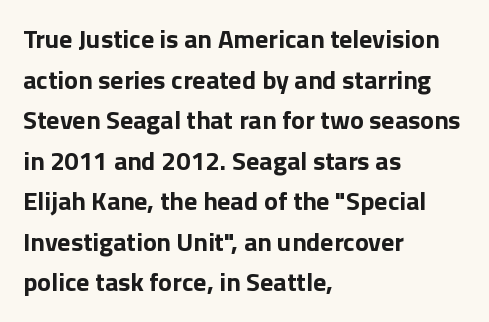
{"italic": "no", "bold": "yes", "underline": "no", "align": "left", "line_spacing": "normal", "line_spacing_ratio": 1.56, "letter_spacing": "normal", "letter_spacing_em": 0.0, "glyph_px": 26}
